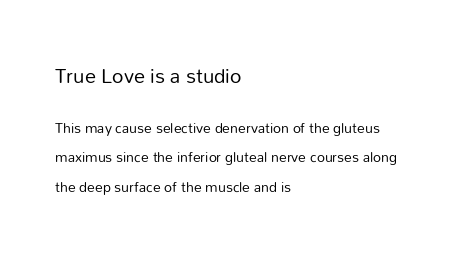
{"italic": "no", "bold": "no", "underline": "no", "align": "left", "line_spacing": "loose", "line_spacing_ratio": 2.1, "letter_spacing": "normal", "letter_spacing_em": 0.0, "larger_block": "first", "size_ratio": 1.43, "glyph_px": 20}
